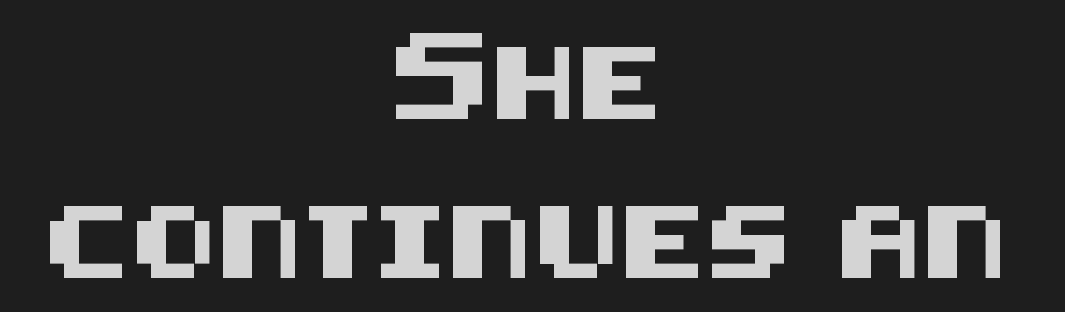
The image shows 72 px sans-serif type, upright; set centered, loose line spacing (2.21x), normal letter spacing, not underlined; medium stroke contrast and a large x-height.
